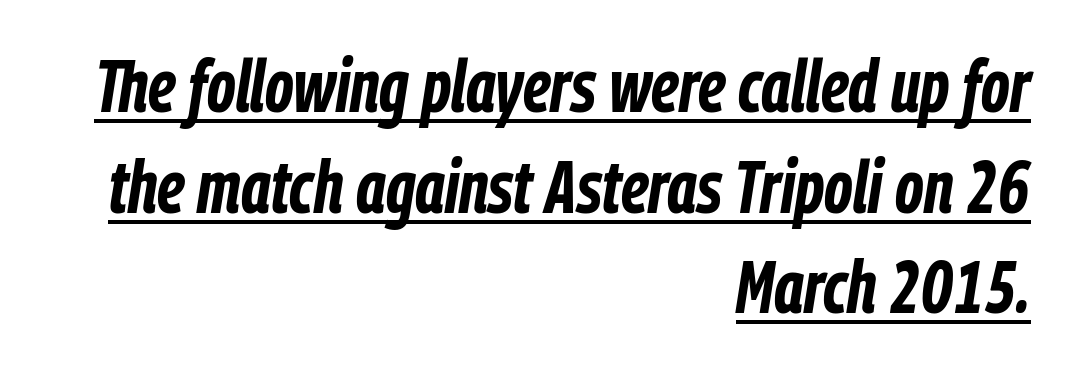
{"italic": "yes", "lean": "right", "slant_degrees": 9, "bold": "yes", "weight": "bold", "width": "condensed", "stroke_contrast": "low", "x_height": "medium", "monospaced": "no", "underline": "yes", "align": "right", "line_spacing": "normal", "line_spacing_ratio": 1.38, "letter_spacing": "normal", "letter_spacing_em": 0.0, "glyph_px": 73}
